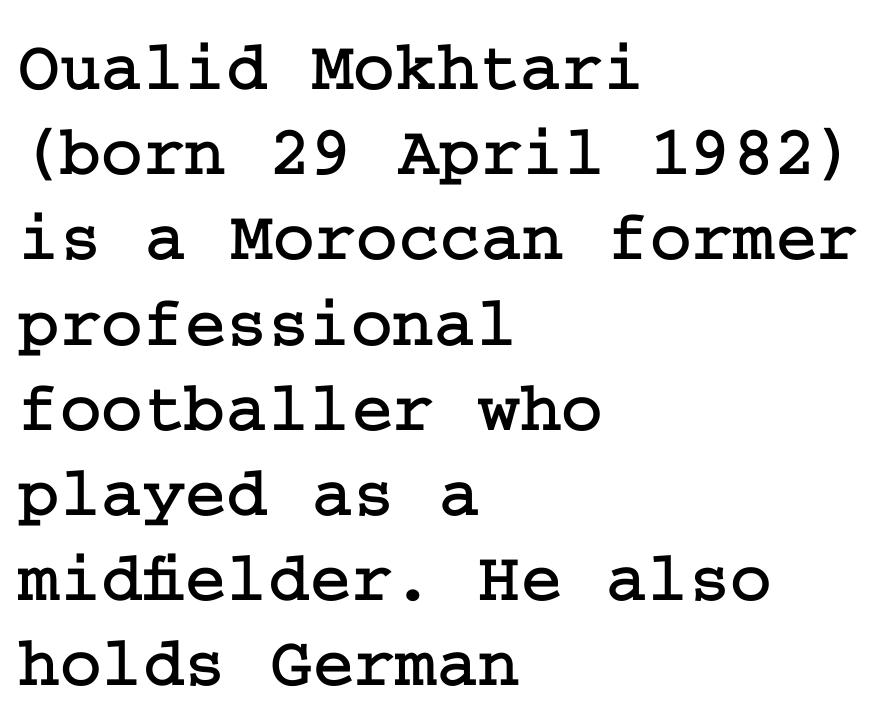
Q: Is the text italic (slanted)? A: No, it is upright.
Q: Is the typeface a serif or a sans-serif typeface? A: Serif.
Q: Is the text underlined? A: No.
Q: How is the paragraph aligned? A: Left-aligned.
Q: Is the spacing between letters normal or unusually wide? A: Normal.
Q: Width (condensed, normal, or wide)? A: Normal.
Q: Stroke contrast? A: Low.
Q: x-height? A: Medium.
